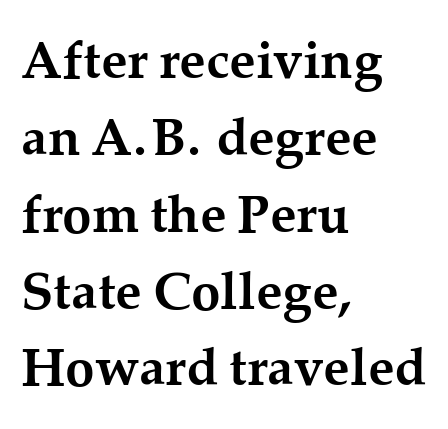
Q: Is the text bold? A: Yes.
Q: Is the text italic (slanted)? A: No, it is upright.
Q: Is the typeface a serif or a sans-serif typeface? A: Serif.
Q: Is the text underlined? A: No.
Q: How is the paragraph aligned? A: Left-aligned.
Q: Is the spacing between letters normal or unusually wide? A: Normal.
Q: Is the spacing between lines tight, normal or loose? A: Normal.
Q: Width (condensed, normal, or wide)? A: Normal.
Q: Stroke contrast? A: Medium.
Q: x-height? A: Medium.
Q: Monospaced? A: No.
